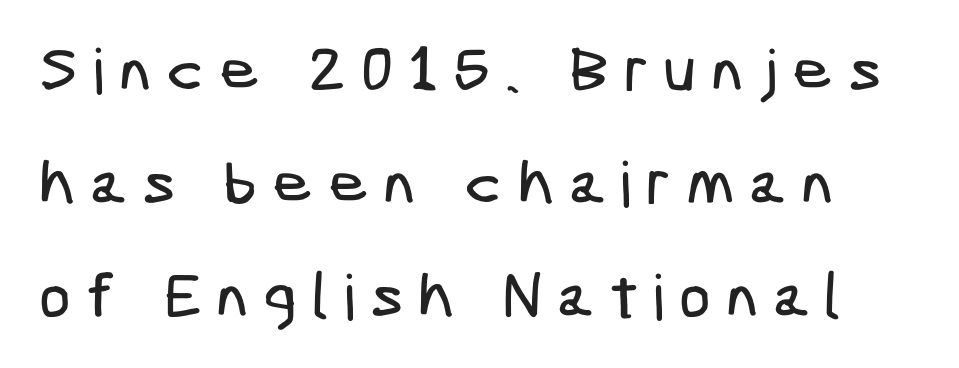
The tracking reads as deliberately expanded to a designer's eye. What kind of face is this? One without serifs — a sans. This rendering features lettering with no underline.
